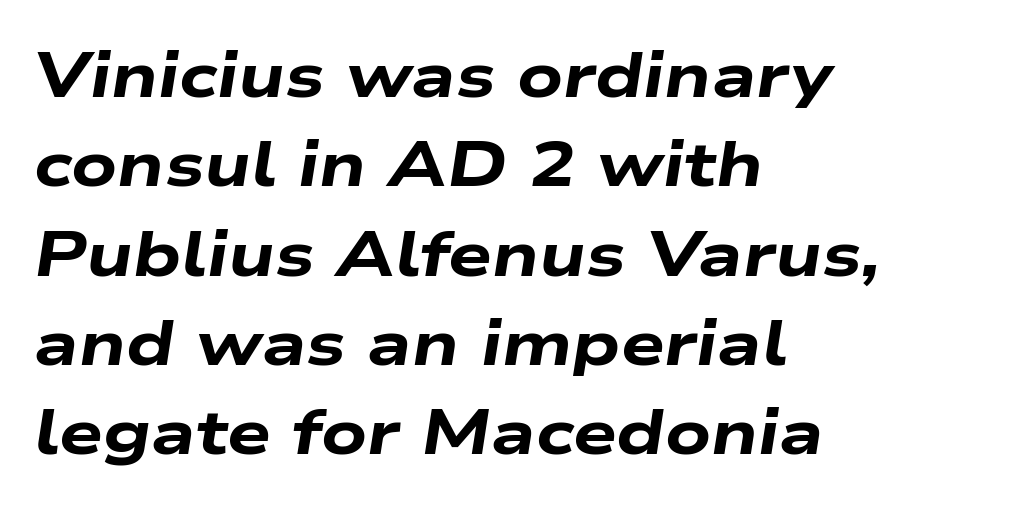
The image shows 62 px heavy, wide type, italic (leaning right); set left-aligned, normal line spacing (1.44x), normal letter spacing, not underlined; low stroke contrast and a medium x-height.
